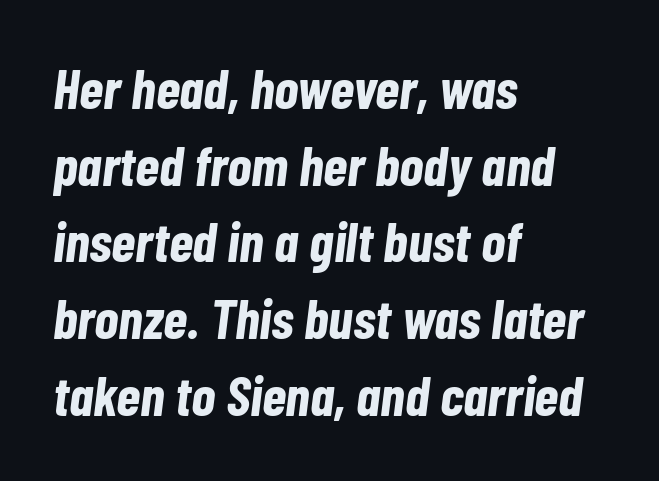
The image shows 56 px bold, condensed type, italic (leaning right); set left-aligned, normal line spacing (1.37x), normal letter spacing, not underlined; low stroke contrast and a medium x-height.
